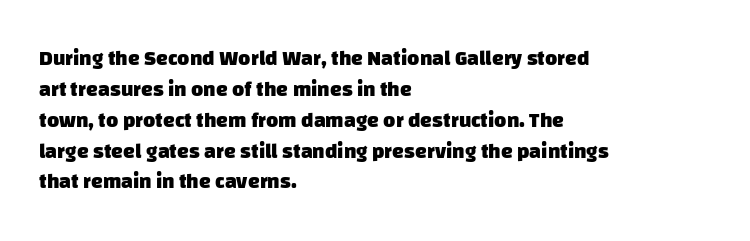
The image shows 21 px bold type; set left-aligned, normal line spacing (1.47x), normal letter spacing, not underlined.
